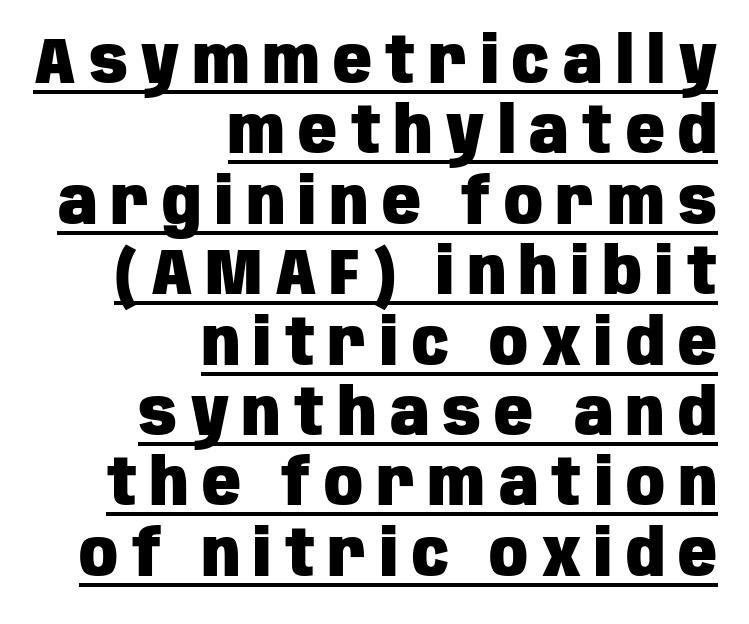
Q: Is the text bold? A: Yes.
Q: Is the text italic (slanted)? A: No, it is upright.
Q: Is the typeface a serif or a sans-serif typeface? A: Sans-serif.
Q: Is the text underlined? A: Yes.
Q: How is the paragraph aligned? A: Right-aligned.
Q: Is the spacing between letters normal or unusually wide? A: Unusually wide.
Q: Is the spacing between lines tight, normal or loose? A: Tight.
Q: Width (condensed, normal, or wide)? A: Condensed.
Q: Stroke contrast? A: Low.
Q: x-height? A: Large.
Q: Monospaced? A: No.
